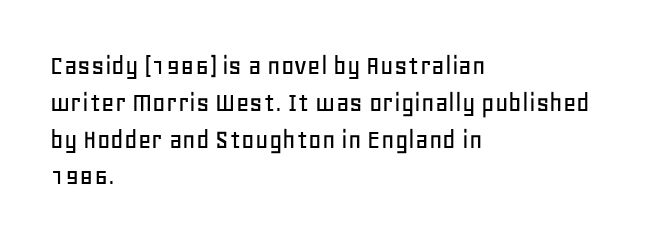
The image shows 29 px sans-serif type, upright; set left-aligned, normal line spacing (1.27x), normal letter spacing, not underlined; low stroke contrast and a large x-height.
